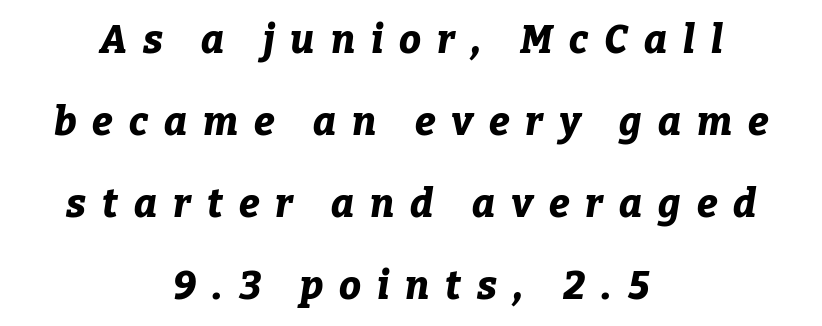
Observe the wide spacing: letters keep a clear distance from each other. This is heavy type, rendered in bold. A great deal of white space separates one row of letters from the next. The lines are quadded center. Looks like regular typesetting: each glyph gets only the width it needs.
